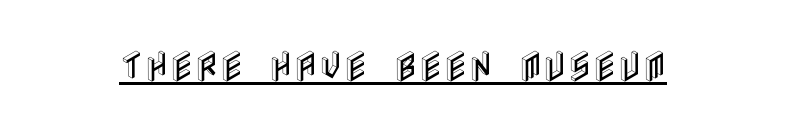
{"italic": "no", "width": "condensed", "x_height": "large", "underline": "yes", "letter_spacing": "normal", "letter_spacing_em": 0.0, "glyph_px": 34}
